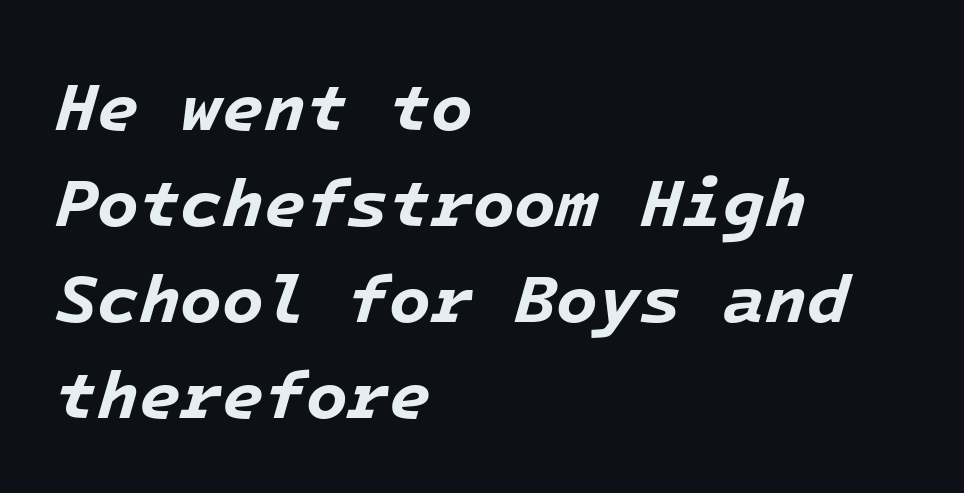
The image shows 68 px bold type, italic (leaning right), monospaced; set left-aligned, normal line spacing (1.41x), normal letter spacing, not underlined; low stroke contrast and a medium x-height.
